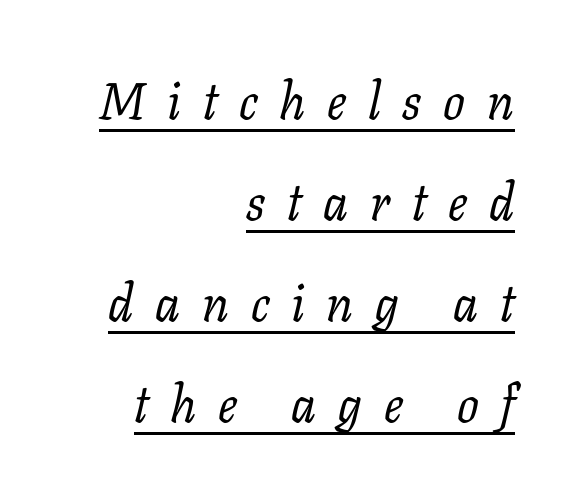
The typeface chosen for these lines features serifs. The typeface has the unassuming heft of standard copy or less. The string is rendered with underlining switched on. The rendering applies a slant to the glyphs. The block of text is sparse from top to bottom, with ample space between rows. Short note: letters widely spaced.
